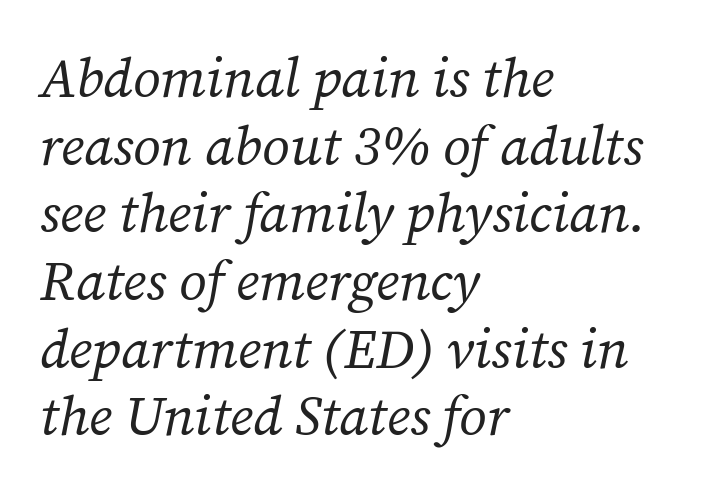
{"serif": "yes", "italic": "yes", "lean": "right", "slant_degrees": 12, "bold": "no", "weight": "regular", "width": "normal", "stroke_contrast": "medium", "x_height": "medium", "monospaced": "no", "underline": "no", "align": "left", "line_spacing_ratio": 1.23, "letter_spacing": "normal", "letter_spacing_em": 0.0, "glyph_px": 55}
